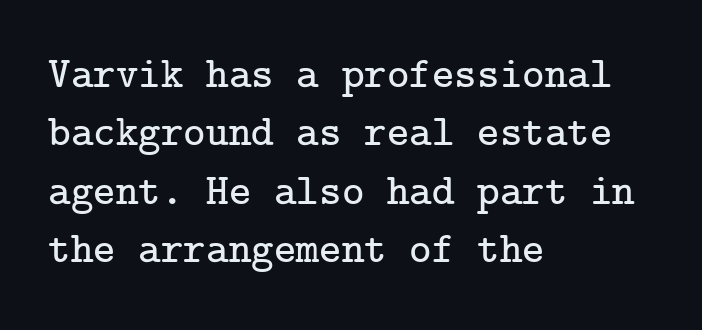
Q: Is the text italic (slanted)? A: No, it is upright.
Q: Is the typeface a serif or a sans-serif typeface? A: Serif.
Q: Is the text underlined? A: No.
Q: How is the paragraph aligned? A: Left-aligned.
Q: Is the spacing between letters normal or unusually wide? A: Normal.
Q: Is the spacing between lines tight, normal or loose? A: Normal.
Q: Width (condensed, normal, or wide)? A: Normal.
Q: Stroke contrast? A: Low.
Q: x-height? A: Medium.
